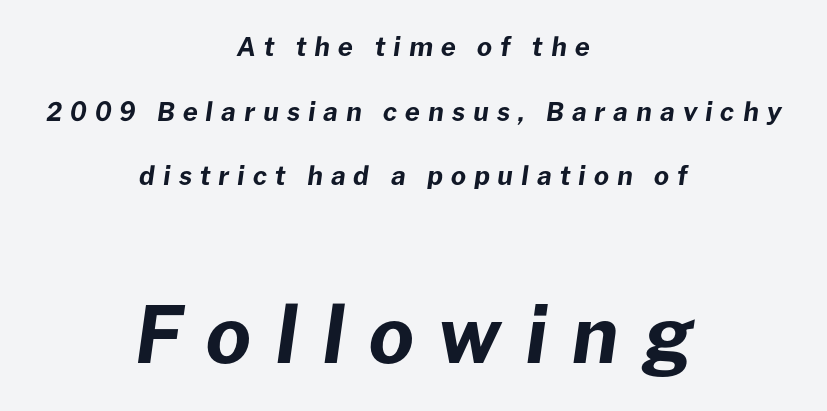
Q: Is the text bold? A: Yes.
Q: Is the text italic (slanted)? A: Yes, it leans right by about 8 degrees.
Q: Is the text underlined? A: No.
Q: How is the paragraph aligned? A: Centered.
Q: Is the spacing between letters normal or unusually wide? A: Unusually wide.
Q: Is the spacing between lines tight, normal or loose? A: Loose.
Q: Which block of text is set in a larger size, the first (top) or the second (bottom)? A: The second (bottom) one.
Q: Width (condensed, normal, or wide)? A: Normal.
Q: Stroke contrast? A: Low.
Q: x-height? A: Medium.
Q: Monospaced? A: No.
